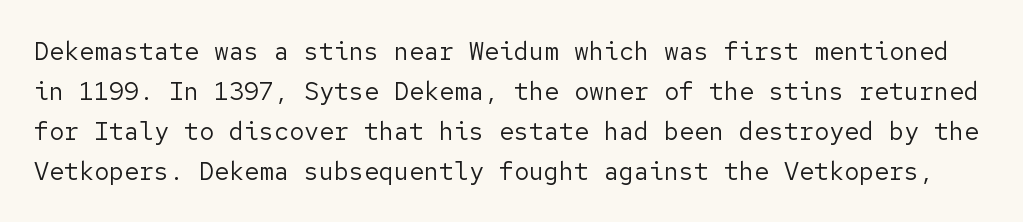
Q: Is the text bold? A: No.
Q: Is the text italic (slanted)? A: No, it is upright.
Q: Is the text underlined? A: No.
Q: Is the spacing between letters normal or unusually wide? A: Normal.
Q: Is the spacing between lines tight, normal or loose? A: Normal.
